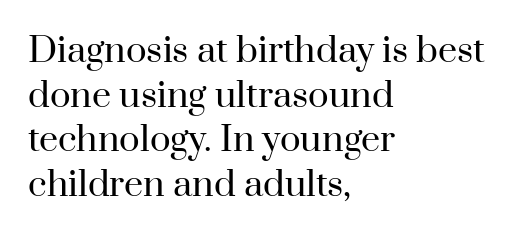
{"serif": "yes", "italic": "no", "bold": "no", "weight": "regular", "width": "normal", "stroke_contrast": "high", "x_height": "small", "monospaced": "no", "underline": "no", "align": "left", "line_spacing": "normal", "line_spacing_ratio": 1.31, "letter_spacing": "normal", "letter_spacing_em": 0.0, "glyph_px": 34}
